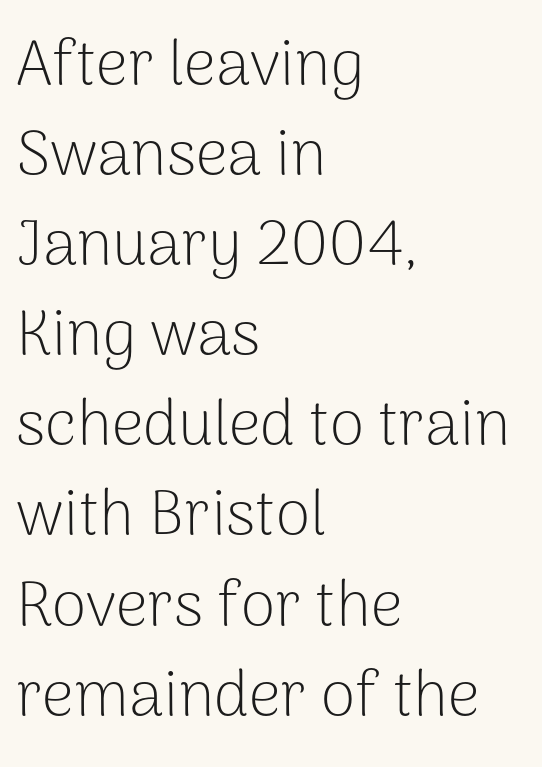
These glyphs show unthickened strokes, regular width or finer. Looks like regular typesetting: each glyph gets only the width it needs. The letters carry no serifs — their stems end cleanly without finishing strokes. Honestly, the row spacing looks completely unremarkable. Italic? Not at all — the glyphs are vertical. The paragraph shown leans on its left margin.
